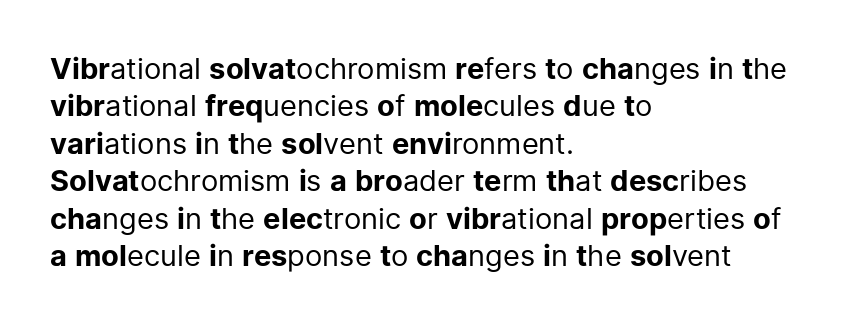
Q: Is the text bold? A: No.
Q: Is the text italic (slanted)? A: No, it is upright.
Q: Is the typeface a serif or a sans-serif typeface? A: Sans-serif.
Q: Is the text underlined? A: No.
Q: How is the paragraph aligned? A: Left-aligned.
Q: Is the spacing between letters normal or unusually wide? A: Normal.
Q: Is the spacing between lines tight, normal or loose? A: Normal.
Q: Width (condensed, normal, or wide)? A: Normal.
Q: Stroke contrast? A: Low.
Q: x-height? A: Medium.
Q: Monospaced? A: No.
